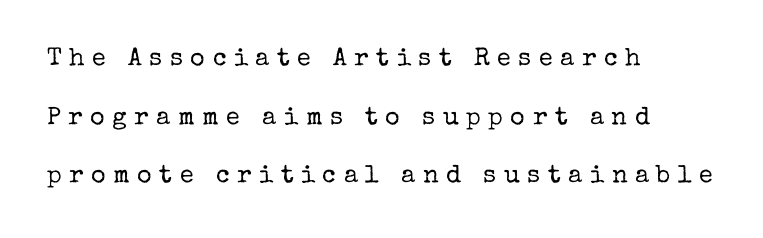
If you drew a line through each stem, it would be perfectly vertical. The paragraph shown leans on its left margin. The leading is generous, giving the passage an open texture. Tracking value appears strongly positive — letters spread wide. Beneath every word, the page is bare.
